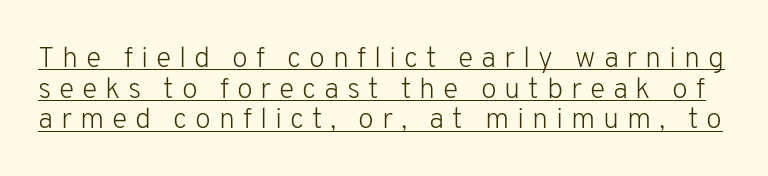
{"serif": "no", "italic": "no", "bold": "no", "weight": "light", "width": "normal", "stroke_contrast": "low", "x_height": "medium", "monospaced": "no", "underline": "yes", "line_spacing": "tight", "line_spacing_ratio": 1.06, "letter_spacing": "wide", "letter_spacing_em": 0.27, "glyph_px": 29}
